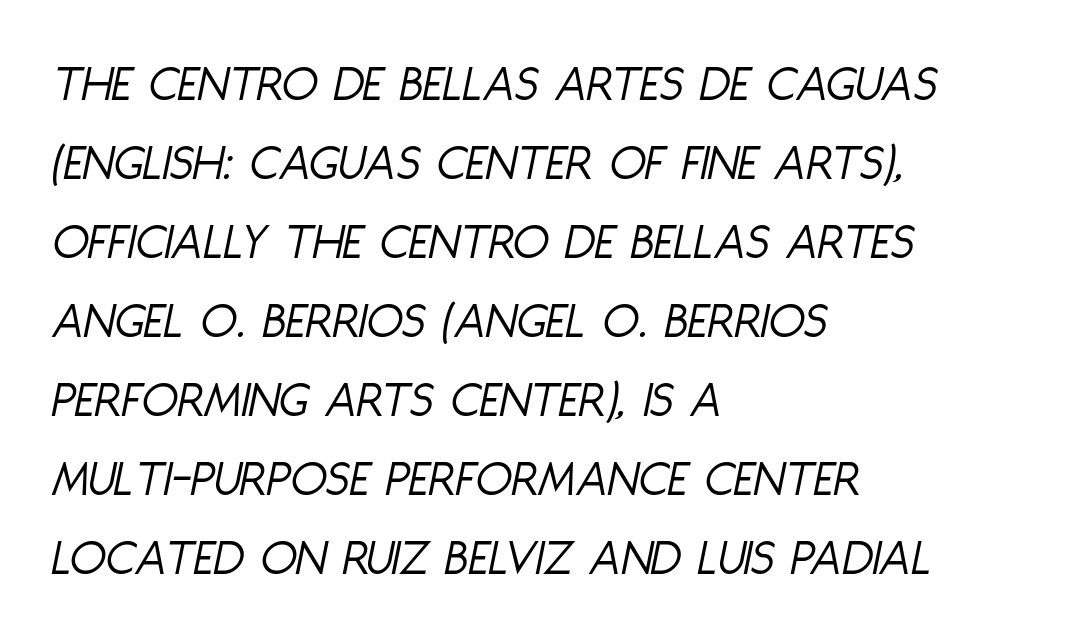
The image shows 53 px light, condensed type, italic (leaning right); set left-aligned, normal line spacing (1.49x), normal letter spacing, not underlined; low stroke contrast and a large x-height.
